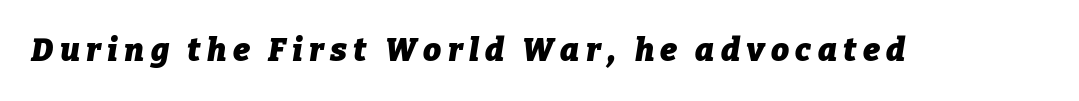
The image shows 32 px heavy type, italic (leaning right); set unusually wide letter spacing (+0.2 em), not underlined; low stroke contrast and a medium x-height.
